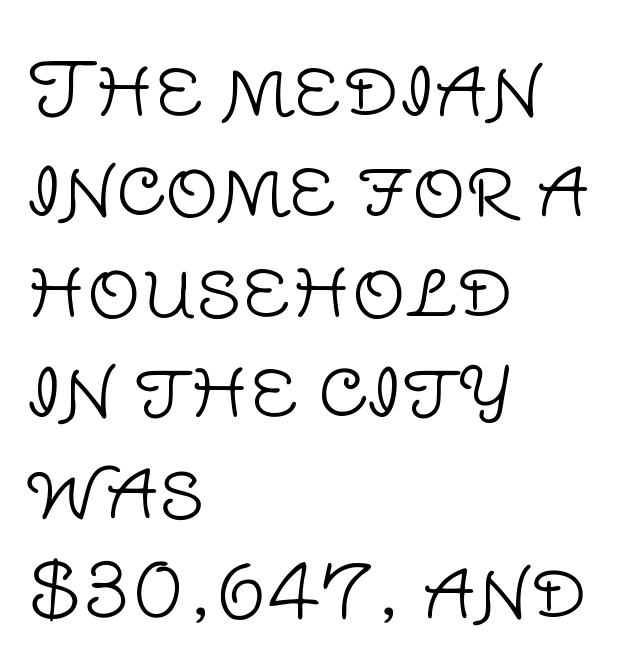
{"serif": "no", "bold": "no", "weight": "light", "width": "normal", "stroke_contrast": "low", "x_height": "large", "monospaced": "no", "underline": "no", "align": "left", "line_spacing": "normal", "line_spacing_ratio": 1.34, "letter_spacing": "normal", "letter_spacing_em": 0.0, "glyph_px": 75}
